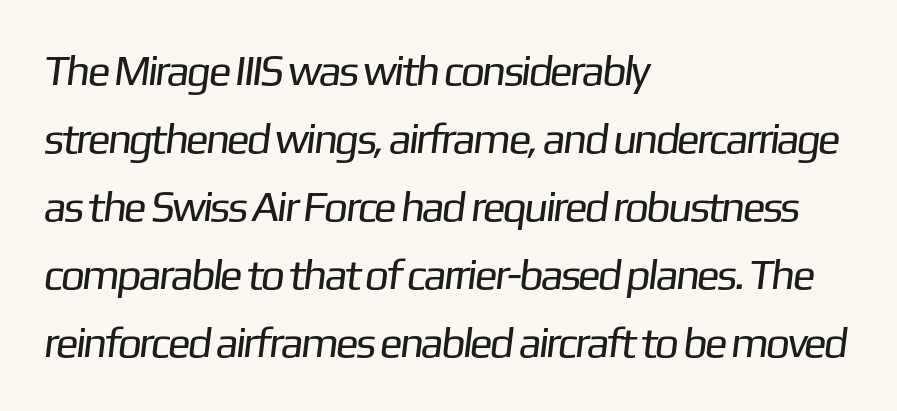
Q: Is the text bold? A: No.
Q: Is the typeface a serif or a sans-serif typeface? A: Sans-serif.
Q: Is the text underlined? A: No.
Q: How is the paragraph aligned? A: Left-aligned.
Q: Is the spacing between letters normal or unusually wide? A: Normal.
Q: Is the spacing between lines tight, normal or loose? A: Normal.
Q: Width (condensed, normal, or wide)? A: Normal.
Q: Stroke contrast? A: Low.
Q: x-height? A: Medium.
Q: Monospaced? A: No.
